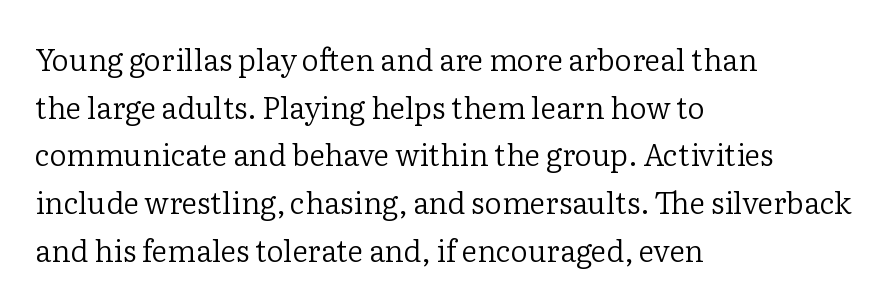
The image shows 30 px regular-weight serif type, upright; set left-aligned, normal line spacing (1.59x), normal letter spacing, not underlined; low stroke contrast and a medium x-height.
